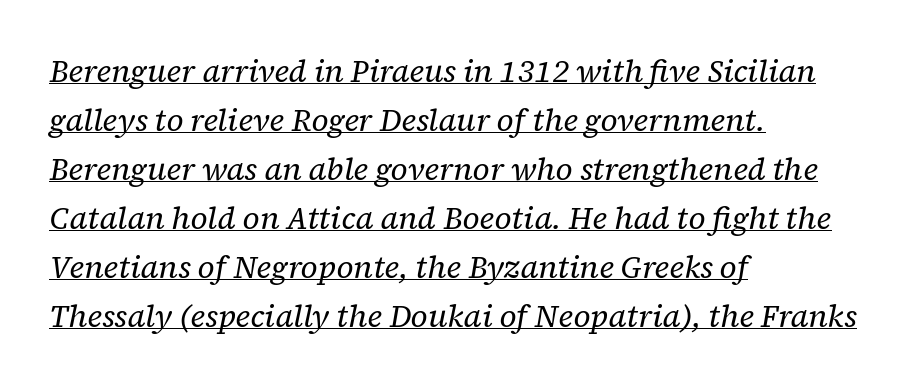
{"serif": "yes", "italic": "yes", "lean": "right", "slant_degrees": 12, "bold": "no", "weight": "regular", "width": "normal", "stroke_contrast": "low", "x_height": "medium", "monospaced": "no", "underline": "yes", "align": "left", "line_spacing": "normal", "line_spacing_ratio": 1.58, "letter_spacing": "normal", "letter_spacing_em": 0.0, "glyph_px": 31}
